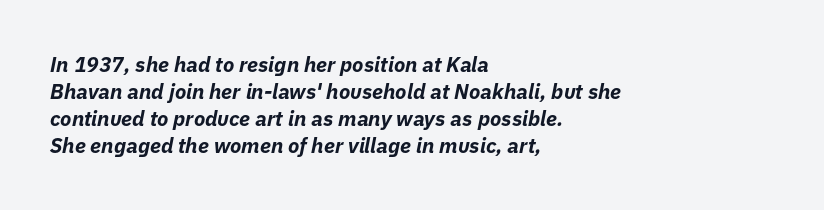
Vertical spacing — default. The typesetter chose a ragged-right arrangement here. Look at the stroke-to-counter ratio: heavy, a bold. A typesetter would call this zero additional tracking. The strip under each line holds only bare page.
